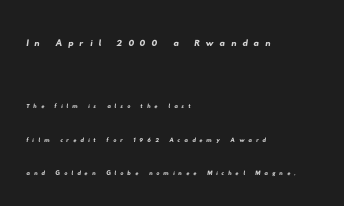
{"underline": "no", "align": "left", "line_spacing": "loose", "line_spacing_ratio": 2.09, "letter_spacing": "wide", "letter_spacing_em": 0.24, "larger_block": "first", "size_ratio": 1.5, "glyph_px": 24}
